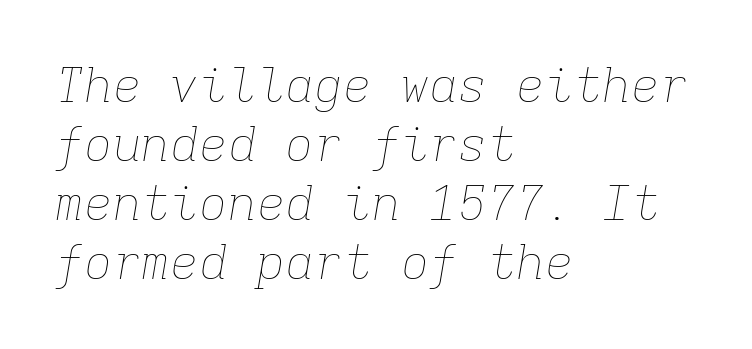
The image shows 48 px thin type, italic (leaning right), monospaced; set left-aligned, line spacing 1.23x, normal letter spacing, not underlined; low stroke contrast and a medium x-height.
